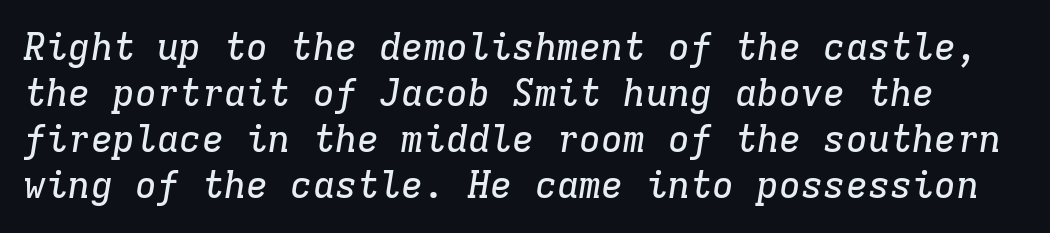
The image shows 37 px serif type, italic (leaning right), monospaced; set line spacing 1.24x, normal letter spacing, not underlined; low stroke contrast and a medium x-height.
